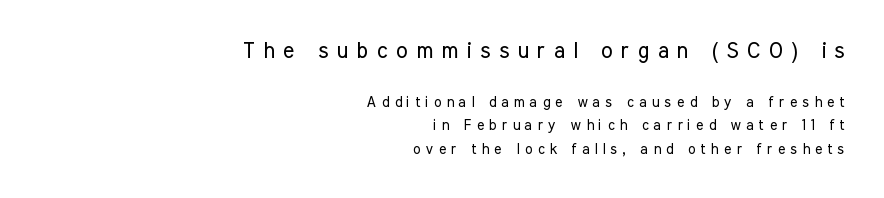
The image shows 22 px text type, upright; set right-aligned, normal line spacing (1.69x), unusually wide letter spacing (+0.38 em), not underlined; the first (top) block is 1.57x larger.
